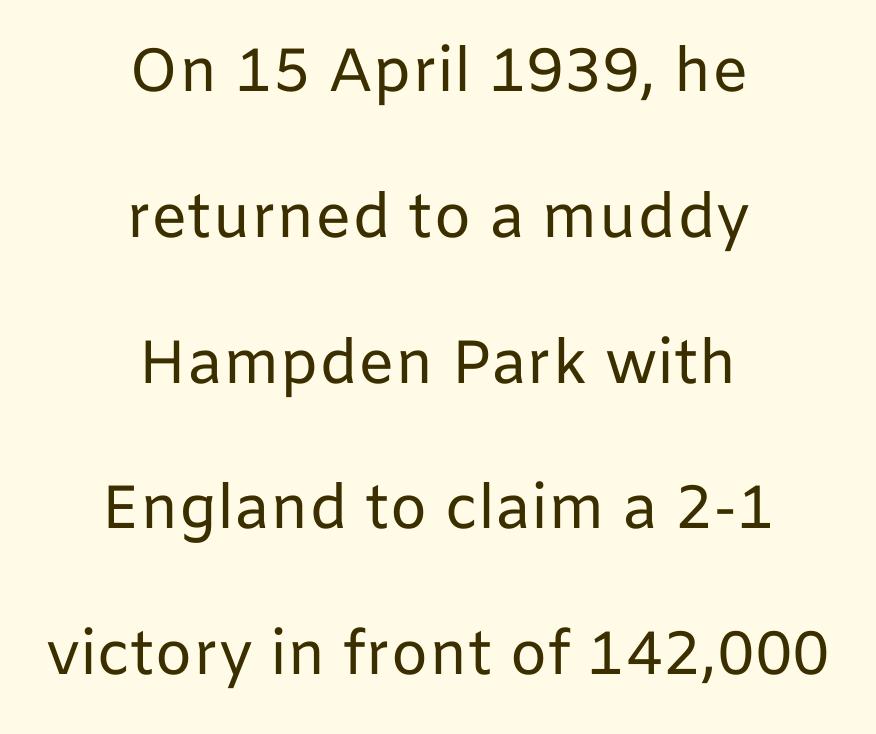
The lettering holds an erect, upright posture throughout. Here the designer chose a conventional face with non-uniform glyph widths. The leading is generous, giving the passage an open texture. Each row of text sits above clean, open space. Each stroke keeps to a modest, everyday thickness or less. There is no visible air inserted between adjacent glyphs.
